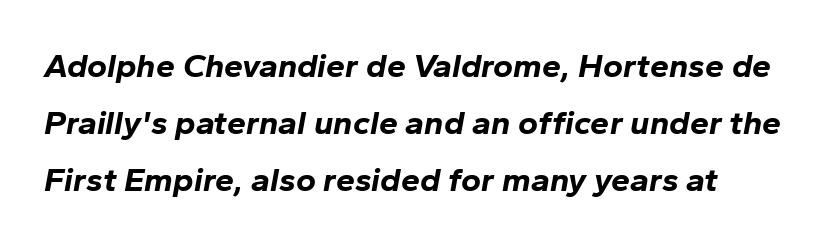
Q: Is the text bold? A: Yes.
Q: Is the text italic (slanted)? A: Yes, it leans right by about 10 degrees.
Q: Is the text underlined? A: No.
Q: How is the paragraph aligned? A: Left-aligned.
Q: Is the spacing between letters normal or unusually wide? A: Normal.
Q: Is the spacing between lines tight, normal or loose? A: Normal.
Q: Width (condensed, normal, or wide)? A: Normal.
Q: Stroke contrast? A: Low.
Q: x-height? A: Medium.
Q: Monospaced? A: No.
